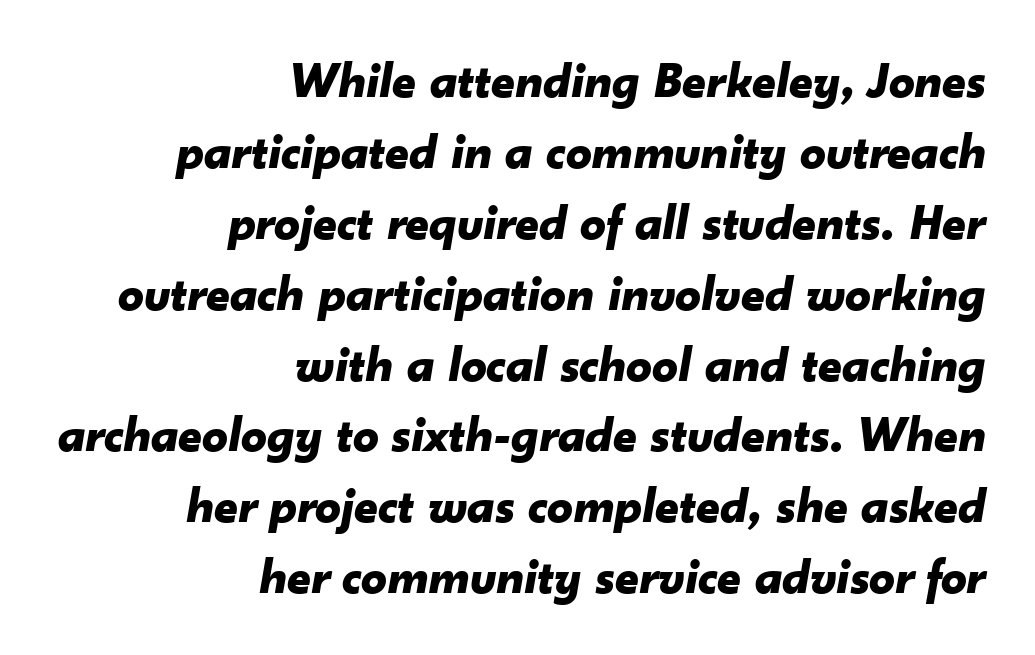
The image shows 51 px bold type, italic (leaning right); set right-aligned, normal line spacing (1.39x), normal letter spacing, not underlined; low stroke contrast and a small x-height.
